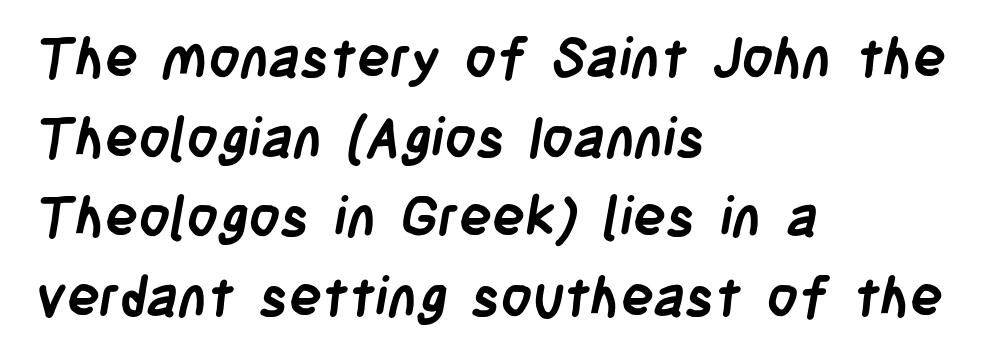
A typesetter would call this leading conventional body-copy spacing. Think of a printed novel: that variable character pitch is what you see here. The font is running at its bold setting. Is this a sans? Yes — the strokes have no serifs. Every row of glyphs begins at an identical x-position on the left.
